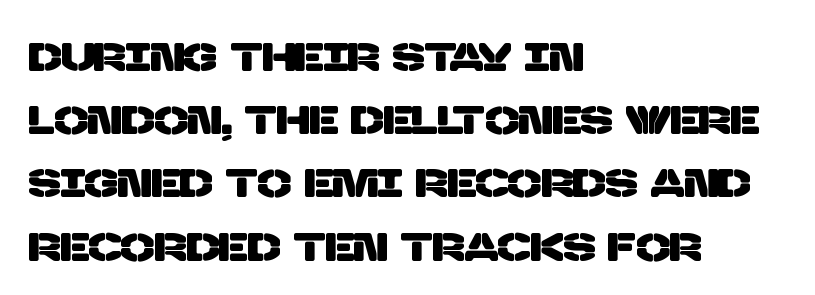
Q: Is the typeface a serif or a sans-serif typeface? A: Sans-serif.
Q: Is the text underlined? A: No.
Q: How is the paragraph aligned? A: Left-aligned.
Q: Is the spacing between letters normal or unusually wide? A: Normal.
Q: Is the spacing between lines tight, normal or loose? A: Normal.
Q: Width (condensed, normal, or wide)? A: Normal.
Q: Stroke contrast? A: Low.
Q: x-height? A: Large.
Q: Monospaced? A: No.
